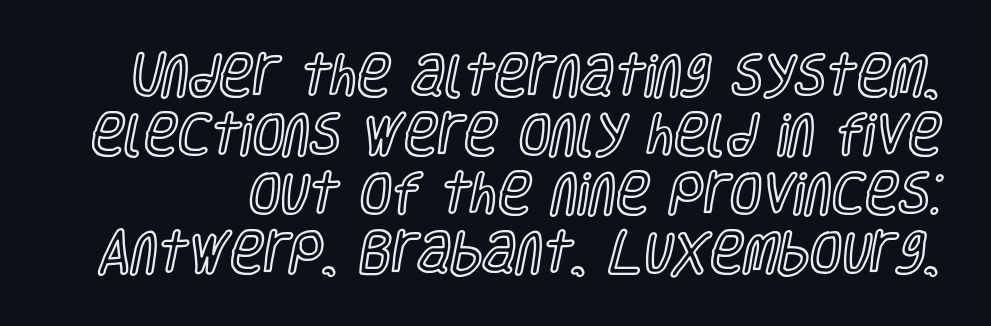
Do the characters align in a grid? No, the font is proportional. Honestly, the row spacing looks completely unremarkable. Only glyphs here, with clear space below each row. Default kerning and tracking; the words read as compact shapes.
